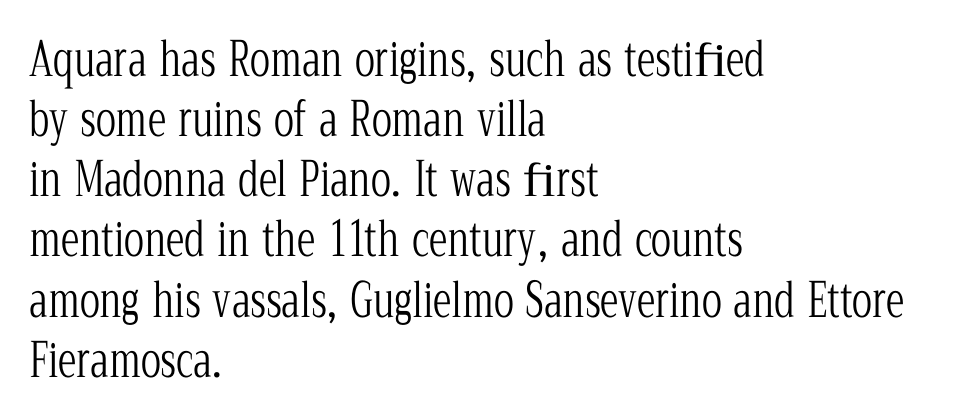
{"serif": "yes", "italic": "no", "bold": "no", "weight": "light", "width": "condensed", "stroke_contrast": "low", "x_height": "medium", "monospaced": "no", "underline": "no", "align": "left", "line_spacing": "normal", "line_spacing_ratio": 1.28, "letter_spacing": "normal", "letter_spacing_em": 0.0, "glyph_px": 47}
